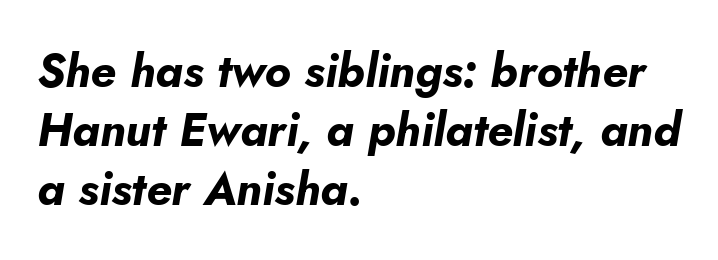
The image shows 46 px bold type, italic (leaning right); set left-aligned, normal line spacing (1.28x), normal letter spacing, not underlined; low stroke contrast and a small x-height.
